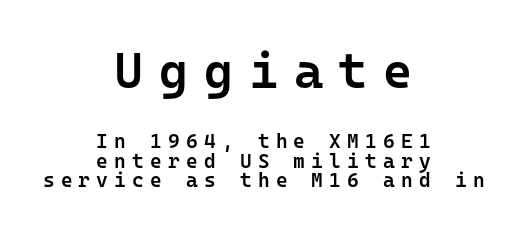
{"serif": "no", "italic": "no", "bold": "semi", "weight": "semibold", "width": "normal", "stroke_contrast": "low", "x_height": "medium", "monospaced": "yes", "underline": "no", "align": "center", "line_spacing": "tight", "line_spacing_ratio": 0.97, "letter_spacing": "wide", "letter_spacing_em": 0.31, "larger_block": "first", "size_ratio": 2.5, "glyph_px": 50}
